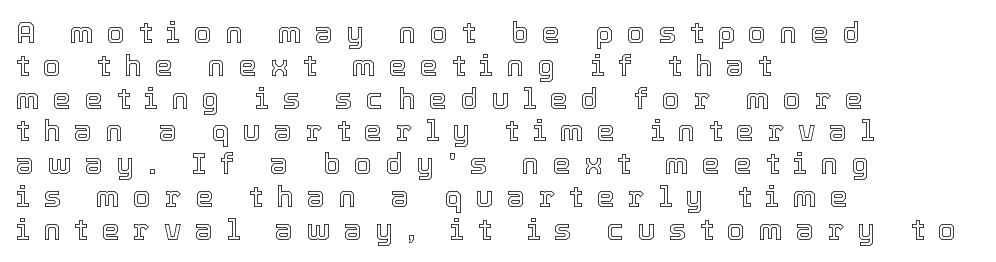
Q: Is the text italic (slanted)? A: No, it is upright.
Q: Is the text underlined? A: No.
Q: How is the paragraph aligned? A: Left-aligned.
Q: Is the spacing between letters normal or unusually wide? A: Unusually wide.
Q: Is the spacing between lines tight, normal or loose? A: Tight.
Q: Width (condensed, normal, or wide)? A: Normal.
Q: x-height? A: Medium.
Q: Monospaced? A: No.
